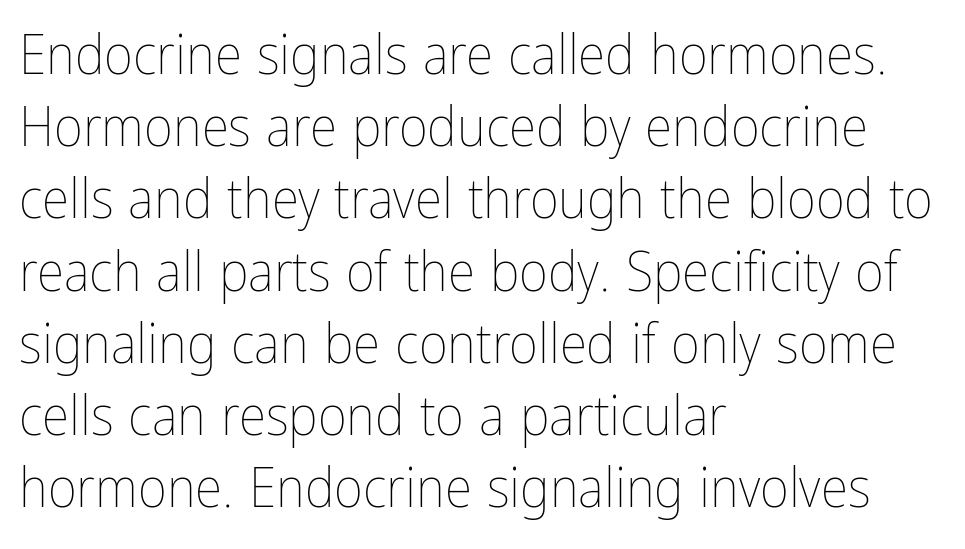
Q: Is the text bold? A: No.
Q: Is the text italic (slanted)? A: No, it is upright.
Q: Is the text underlined? A: No.
Q: How is the paragraph aligned? A: Left-aligned.
Q: Is the spacing between letters normal or unusually wide? A: Normal.
Q: Is the spacing between lines tight, normal or loose? A: Normal.
Q: Width (condensed, normal, or wide)? A: Condensed.
Q: Stroke contrast? A: Low.
Q: x-height? A: Medium.
Q: Monospaced? A: No.
